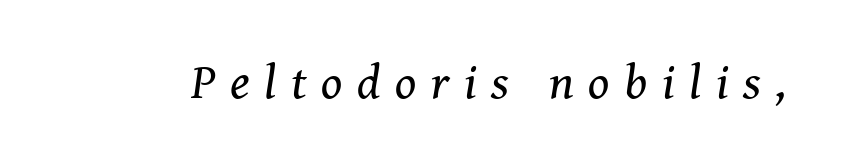
{"serif": "yes", "italic": "yes", "lean": "right", "slant_degrees": 8, "bold": "no", "weight": "regular", "width": "normal", "stroke_contrast": "medium", "x_height": "medium", "monospaced": "no", "underline": "no", "letter_spacing": "wide", "letter_spacing_em": 0.3, "glyph_px": 49}
